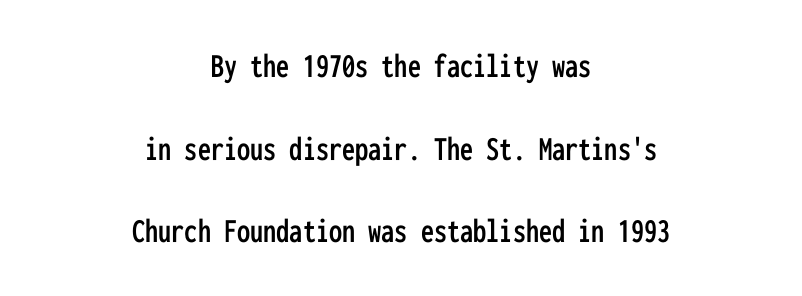
The space beneath each line is pristine and unruled. The face used here is monospaced, like something from a code editor. It's the straight-up-and-down kind of type. Nobody touched the tracking dial on this one. Caption: multi-line text, centered on the measure.
